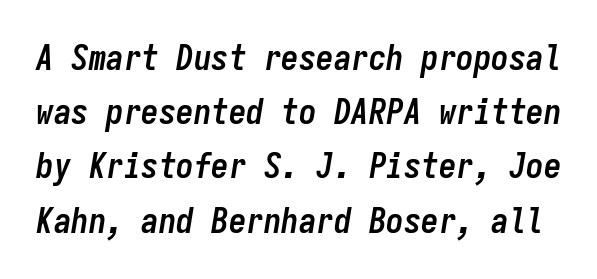
A full-strength bold gives these letters their thick strokes. How would I describe the line gaps? Plain and ordinary. These lines are rendered in a fixed-pitch font. Has an underline been added? It has not.
